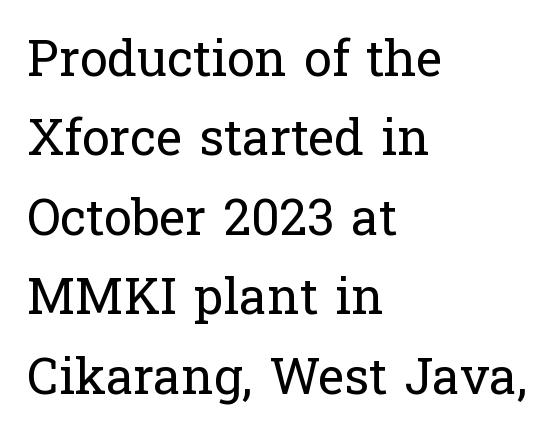
{"serif": "yes", "italic": "no", "bold": "no", "weight": "regular", "width": "normal", "stroke_contrast": "low", "x_height": "medium", "monospaced": "no", "underline": "no", "align": "left", "line_spacing": "normal", "line_spacing_ratio": 1.59, "letter_spacing": "normal", "letter_spacing_em": 0.0, "glyph_px": 50}
